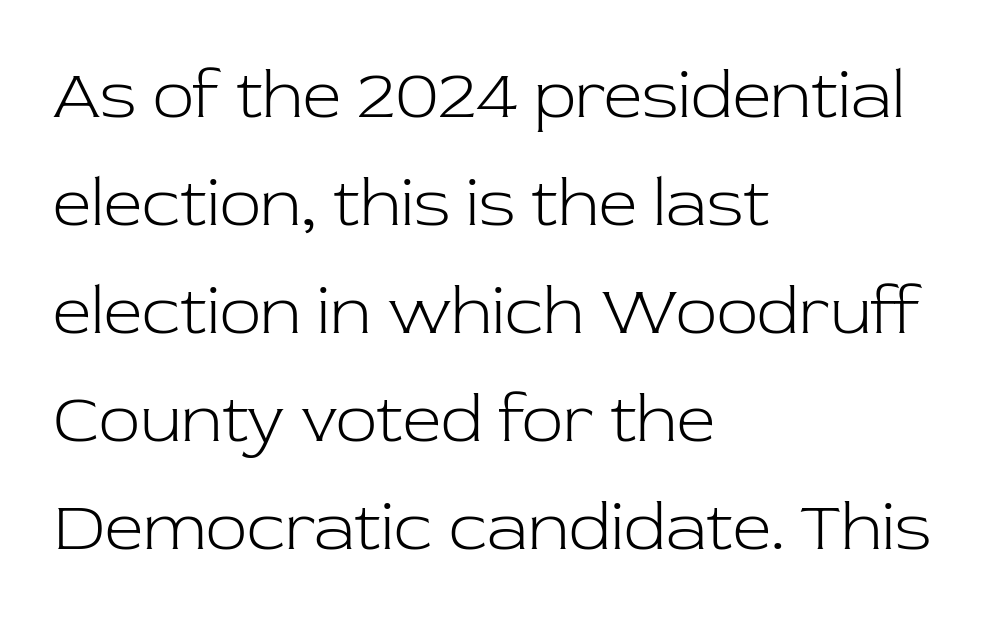
Nope, not italic — everything's standing straight. Quick note: underline off. Font category for this specimen: serif. Students, observe: this is what conventionally led text looks like. No extra tracking has been applied to these lines. Looks like regular typesetting: each glyph gets only the width it needs.
